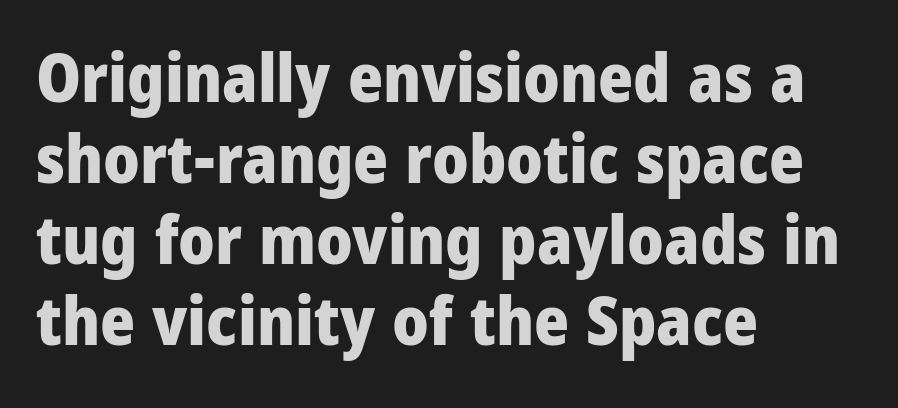
Q: Is the text bold? A: Yes.
Q: Is the text italic (slanted)? A: No, it is upright.
Q: Is the typeface a serif or a sans-serif typeface? A: Sans-serif.
Q: Is the text underlined? A: No.
Q: How is the paragraph aligned? A: Left-aligned.
Q: Is the spacing between letters normal or unusually wide? A: Normal.
Q: Width (condensed, normal, or wide)? A: Condensed.
Q: Stroke contrast? A: Low.
Q: x-height? A: Large.
Q: Monospaced? A: No.
